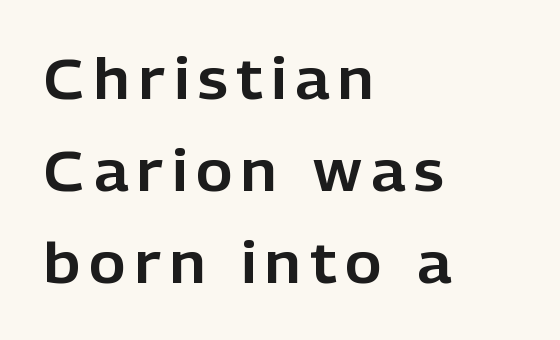
Does the type have serifs? No, each stem ends abruptly. The vertical gap from one line to the next is medium. Looks like regular typesetting: each glyph gets only the width it needs. Each line starts at the same left margin while the right side varies. This sample uses an upright cut, with every glyph sitting square on the baseline. The baseline area is clear.
